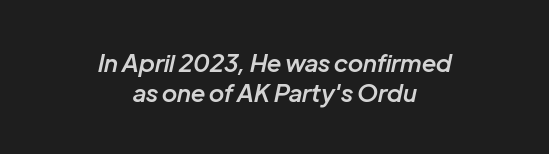
The passage shown leans; its letterforms are oblique. In terms of letterspacing, this is plain default setting. Every row of glyphs is offset so its center matches the block's center. Semibold letterforms, between regular and bold. Underlining? Definitely not there.
